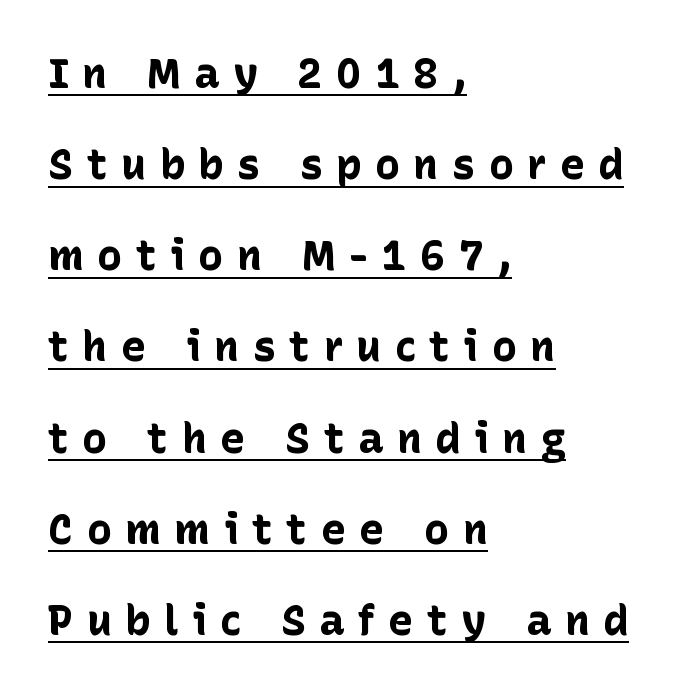
The image shows 42 px bold sans-serif type, upright; set left-aligned, loose line spacing (2.17x), unusually wide letter spacing (+0.32 em), underlined; low stroke contrast and a medium x-height.
